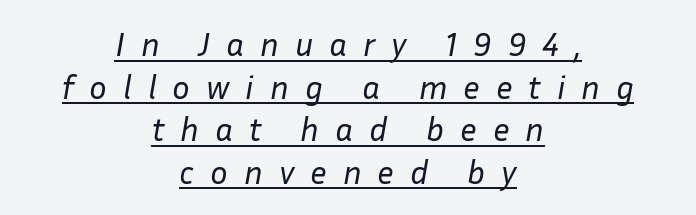
Q: Is the text bold? A: No.
Q: Is the text italic (slanted)? A: Yes, it leans right by about 10 degrees.
Q: Is the text underlined? A: Yes.
Q: How is the paragraph aligned? A: Centered.
Q: Is the spacing between letters normal or unusually wide? A: Unusually wide.
Q: Is the spacing between lines tight, normal or loose? A: Normal.
Q: Width (condensed, normal, or wide)? A: Normal.
Q: Stroke contrast? A: Low.
Q: x-height? A: Medium.
Q: Monospaced? A: No.
